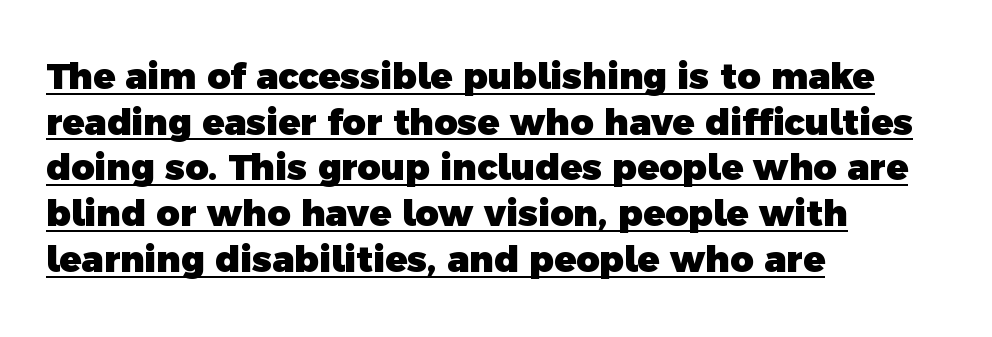
Q: Is the text bold? A: Yes.
Q: Is the typeface a serif or a sans-serif typeface? A: Sans-serif.
Q: Is the text underlined? A: Yes.
Q: How is the paragraph aligned? A: Left-aligned.
Q: Is the spacing between letters normal or unusually wide? A: Normal.
Q: Is the spacing between lines tight, normal or loose? A: Normal.
Q: Width (condensed, normal, or wide)? A: Normal.
Q: x-height? A: Medium.
Q: Monospaced? A: No.
